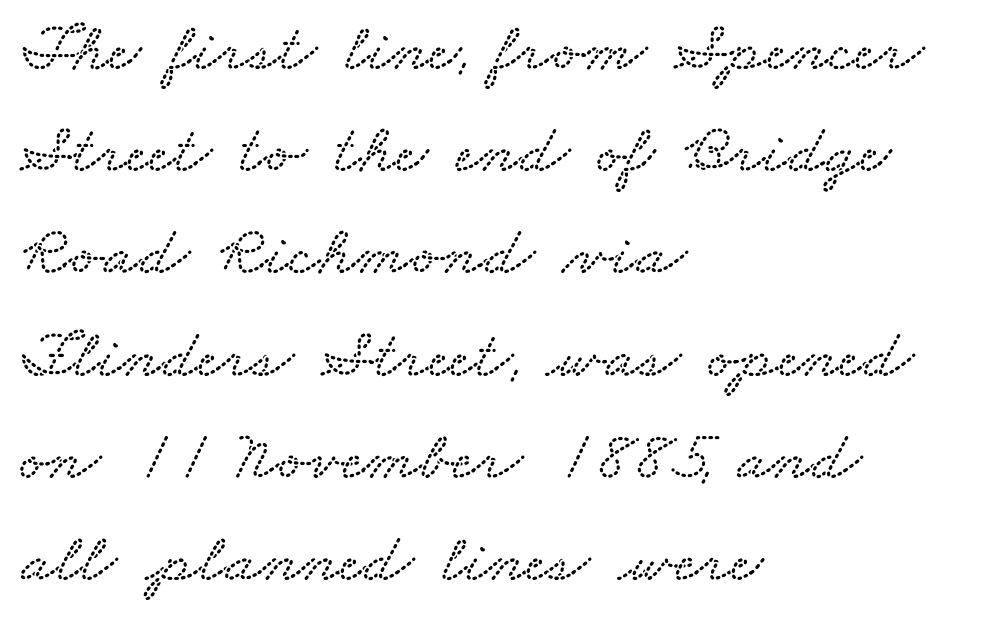
Q: Is the text underlined? A: No.
Q: How is the paragraph aligned? A: Left-aligned.
Q: Is the spacing between letters normal or unusually wide? A: Normal.
Q: Is the spacing between lines tight, normal or loose? A: Normal.
Q: Width (condensed, normal, or wide)? A: Wide.
Q: Stroke contrast? A: Low.
Q: x-height? A: Small.
Q: Monospaced? A: No.
